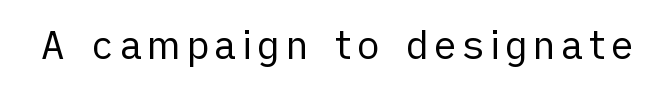
{"serif": "no", "italic": "no", "bold": "no", "weight": "regular", "width": "normal", "stroke_contrast": "low", "x_height": "medium", "monospaced": "no", "underline": "no", "glyph_px": 39}
